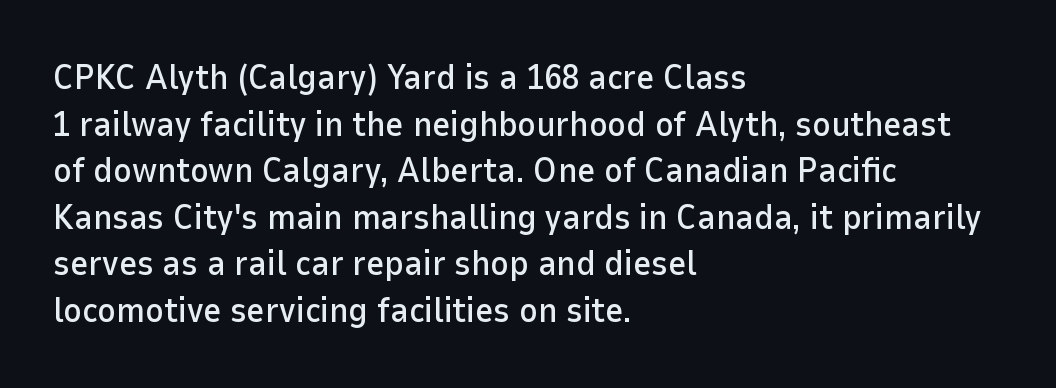
Q: Is the text italic (slanted)? A: No, it is upright.
Q: Is the typeface a serif or a sans-serif typeface? A: Sans-serif.
Q: Is the text underlined? A: No.
Q: How is the paragraph aligned? A: Left-aligned.
Q: Is the spacing between letters normal or unusually wide? A: Normal.
Q: Is the spacing between lines tight, normal or loose? A: Normal.
Q: Width (condensed, normal, or wide)? A: Normal.
Q: Stroke contrast? A: Low.
Q: x-height? A: Medium.
Q: Monospaced? A: No.
